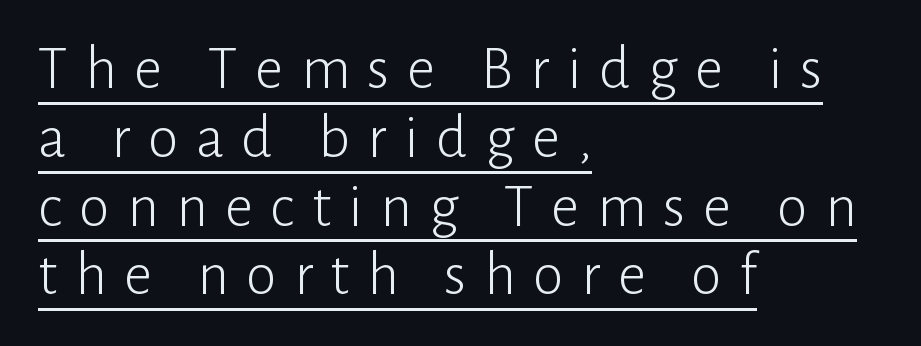
Characters remain perfectly vertical along every line. This rendering features underlined lettering. Here the designer chose a conventional face with non-uniform glyph widths. Is the block centered? No — it sits flush against the left margin.
